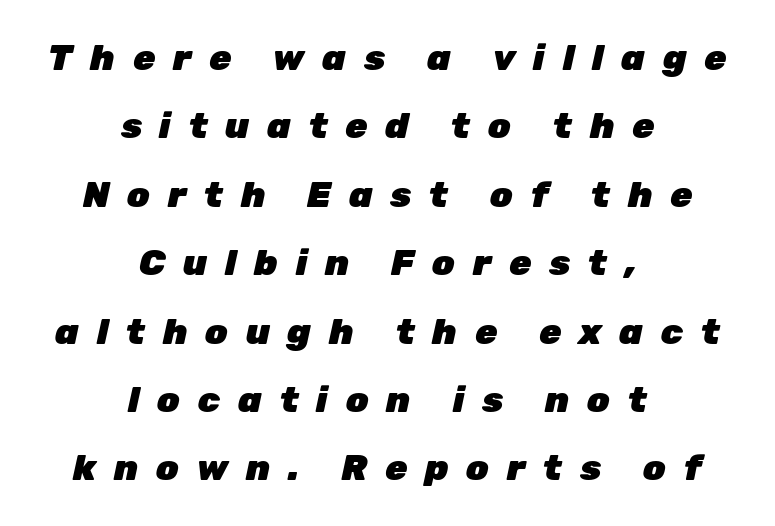
Q: Is the text bold? A: Yes.
Q: Is the text italic (slanted)? A: Yes, it leans right by about 12 degrees.
Q: Is the text underlined? A: No.
Q: How is the paragraph aligned? A: Centered.
Q: Is the spacing between letters normal or unusually wide? A: Unusually wide.
Q: Is the spacing between lines tight, normal or loose? A: Loose.
Q: Width (condensed, normal, or wide)? A: Normal.
Q: Stroke contrast? A: Low.
Q: x-height? A: Medium.
Q: Monospaced? A: No.
